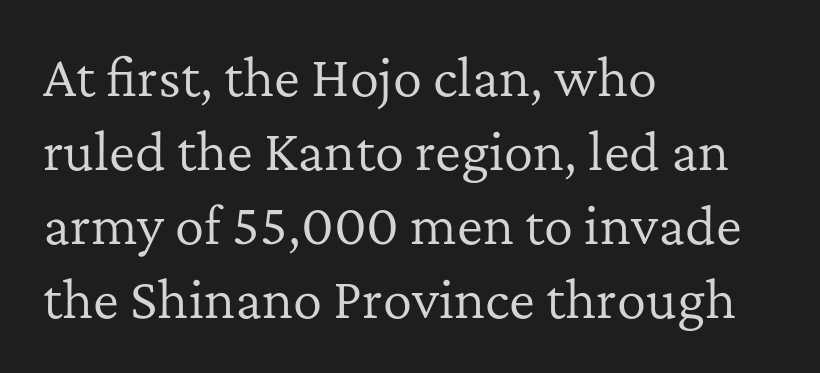
Weight: not bold — regular or lighter. Anything drawn beneath the words? Only blank space. To sum up the face: it has serifs. Normally led — the rows are evenly, conventionally spaced. Nothing unusual about the tracking: characters are spaced as the font intends. The typography opts for an upright posture over an oblique one.
